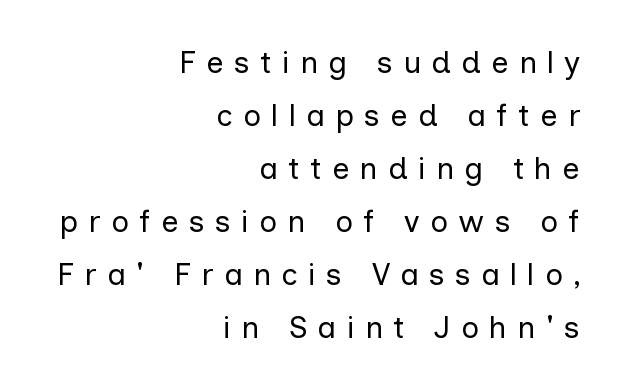
The weight would be labelled regular, book, light, or lighter still. Think of a printed novel: that variable character pitch is what you see here. The letters stand straight up with perfectly vertical stems. The horizontal fit of the characters is loose and conspicuously gappy.
